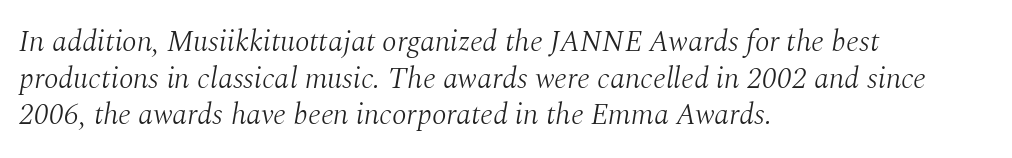
Stroke thickness stays within the range of a standard reading face or lighter. Small tapered or slab feet sit at the stroke ends, so this counts as serif. All the whitespace from short lines collects on the right. The strip under each line holds only bare page.
